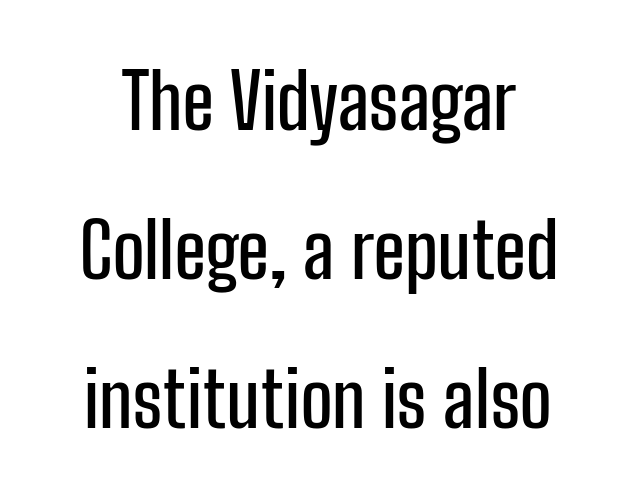
The image shows 76 px condensed sans-serif type, upright; set loose line spacing (1.96x), normal letter spacing, not underlined; low stroke contrast and a medium x-height.
